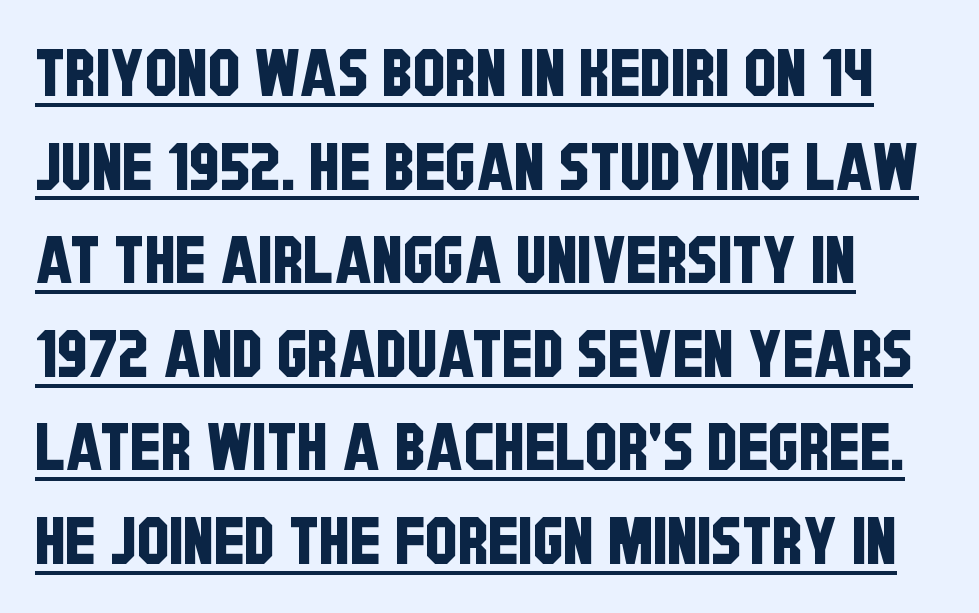
Characters follow at the spacing the type designer built in. The rendered words wear a rule along their underside. Letterform terminals end flat and unadorned throughout the passage. Line spacing here is normal. Varying glyph widths throughout — classic text-font behaviour.
